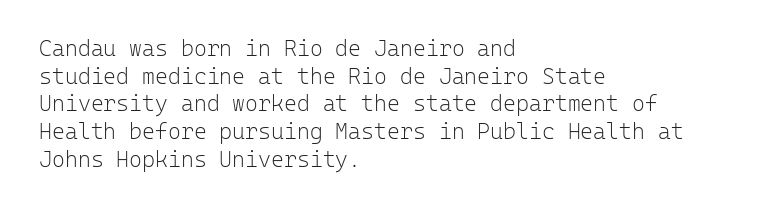
{"italic": "no", "bold": "no", "underline": "no", "align": "left", "line_spacing": "normal", "line_spacing_ratio": 1.26, "letter_spacing": "normal", "letter_spacing_em": 0.0, "glyph_px": 22}
